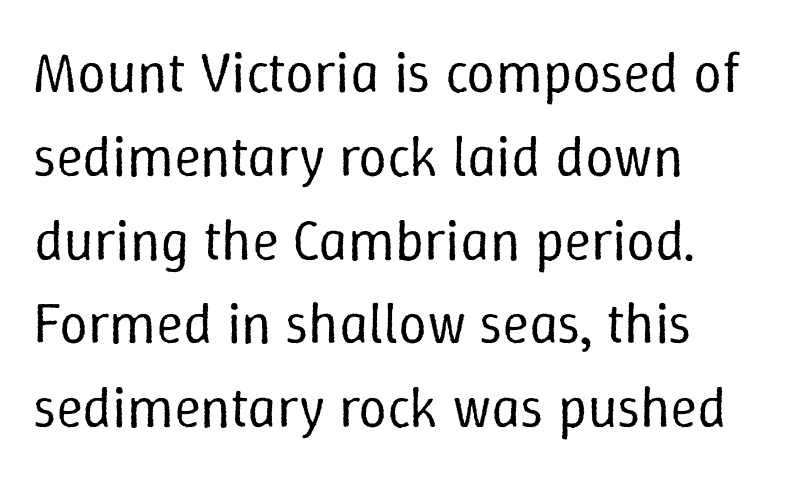
The image shows 57 px regular-weight type, upright; set left-aligned, normal line spacing (1.47x), normal letter spacing, not underlined; low stroke contrast and a medium x-height.
